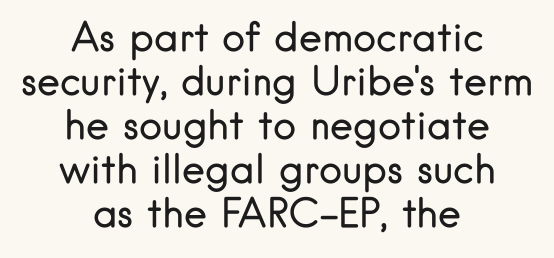
The typesetter chose a symmetrical, centered arrangement here. The designer dialed line spacing down below the default. Letterform terminals end flat and unadorned throughout the passage. The typeface has the unassuming heft of standard copy or less.
